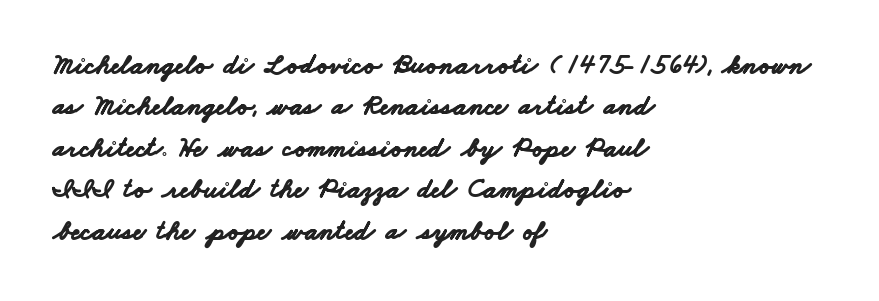
Q: Is the text bold? A: Yes.
Q: Is the typeface a serif or a sans-serif typeface? A: Sans-serif.
Q: Is the text underlined? A: No.
Q: How is the paragraph aligned? A: Left-aligned.
Q: Is the spacing between letters normal or unusually wide? A: Normal.
Q: Is the spacing between lines tight, normal or loose? A: Normal.
Q: Width (condensed, normal, or wide)? A: Wide.
Q: Stroke contrast? A: Low.
Q: x-height? A: Small.
Q: Monospaced? A: No.
